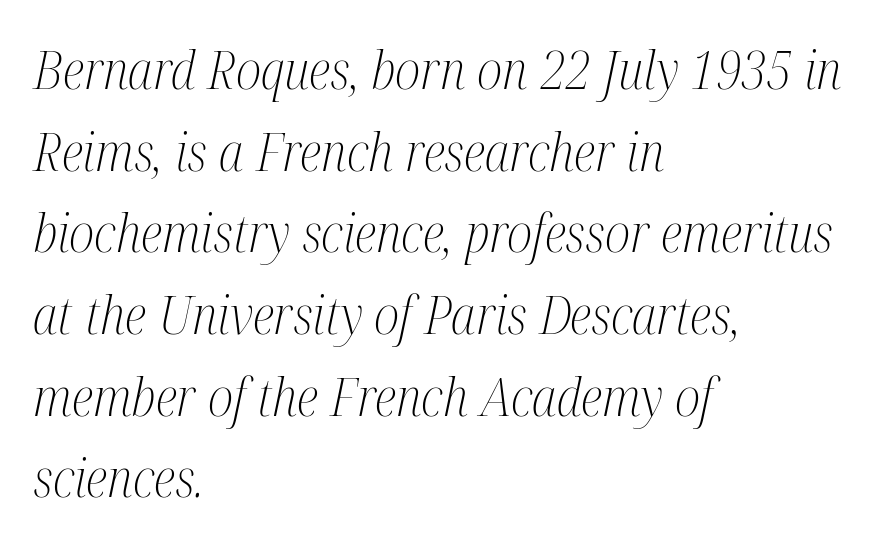
The image shows 52 px light, condensed serif type, italic (leaning right); set left-aligned, normal line spacing (1.57x), normal letter spacing, not underlined; medium stroke contrast and a medium x-height.
